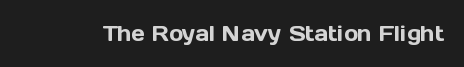
Q: Is the text italic (slanted)? A: No, it is upright.
Q: Is the text underlined? A: No.
Q: Is the spacing between letters normal or unusually wide? A: Normal.
